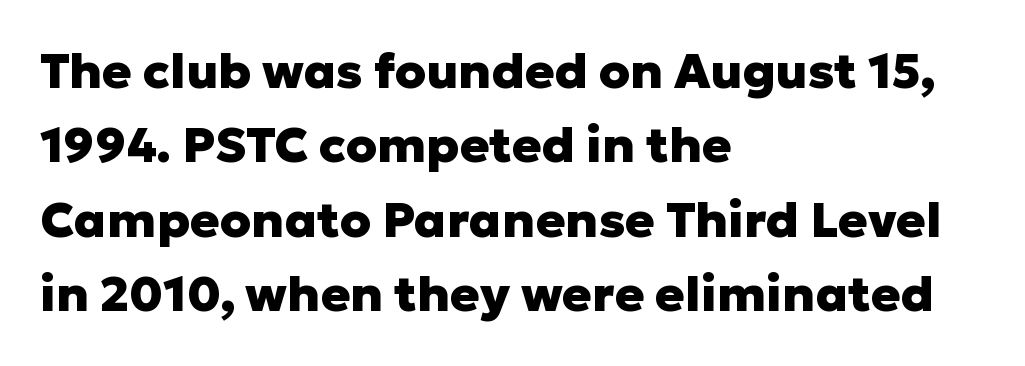
Q: Is the text bold? A: Yes.
Q: Is the text italic (slanted)? A: No, it is upright.
Q: Is the typeface a serif or a sans-serif typeface? A: Sans-serif.
Q: Is the text underlined? A: No.
Q: How is the paragraph aligned? A: Left-aligned.
Q: Is the spacing between letters normal or unusually wide? A: Normal.
Q: Is the spacing between lines tight, normal or loose? A: Normal.
Q: Width (condensed, normal, or wide)? A: Normal.
Q: Stroke contrast? A: Low.
Q: x-height? A: Medium.
Q: Monospaced? A: No.
